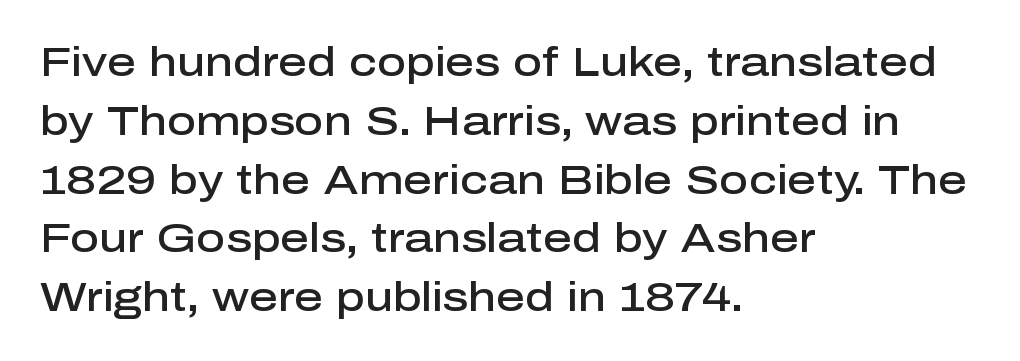
Q: Is the text bold? A: Semi-bold.
Q: Is the text italic (slanted)? A: No, it is upright.
Q: Is the typeface a serif or a sans-serif typeface? A: Sans-serif.
Q: Is the text underlined? A: No.
Q: How is the paragraph aligned? A: Left-aligned.
Q: Is the spacing between letters normal or unusually wide? A: Normal.
Q: Is the spacing between lines tight, normal or loose? A: Normal.
Q: Width (condensed, normal, or wide)? A: Normal.
Q: Stroke contrast? A: Low.
Q: x-height? A: Medium.
Q: Monospaced? A: No.
